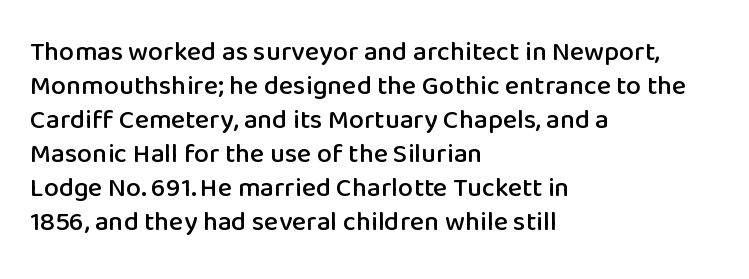
The image shows 27 px text type, upright; set left-aligned, normal line spacing (1.26x), normal letter spacing, not underlined.
